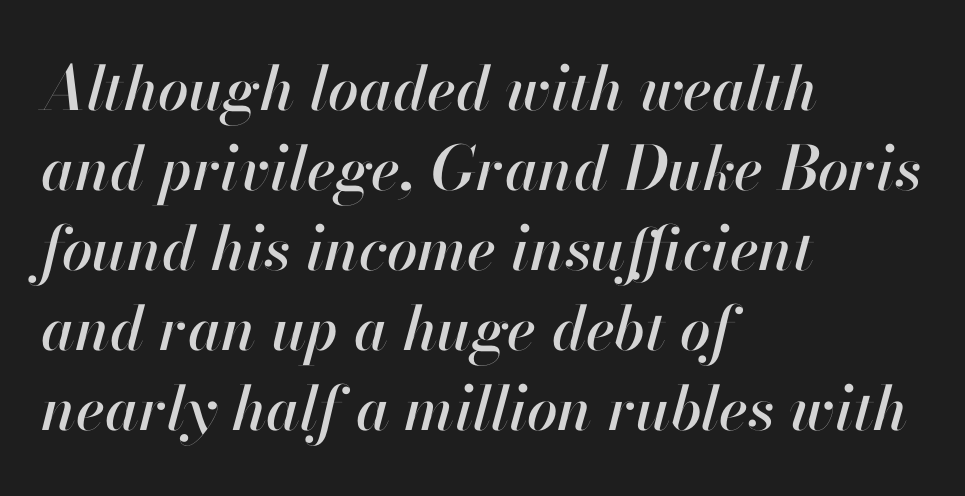
{"italic": "yes", "lean": "right", "slant_degrees": 13, "width": "normal", "stroke_contrast": "high", "x_height": "small", "monospaced": "no", "underline": "no", "align": "left", "line_spacing": "normal", "line_spacing_ratio": 1.31, "letter_spacing": "normal", "letter_spacing_em": 0.0, "glyph_px": 61}
